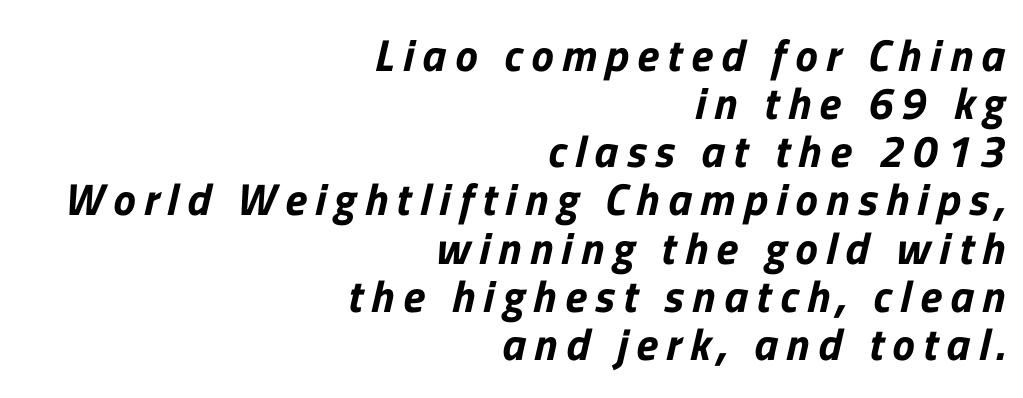
The image shows 45 px sans-serif type; set right-aligned, tight line spacing (1.07x), not underlined; low stroke contrast and a medium x-height.
